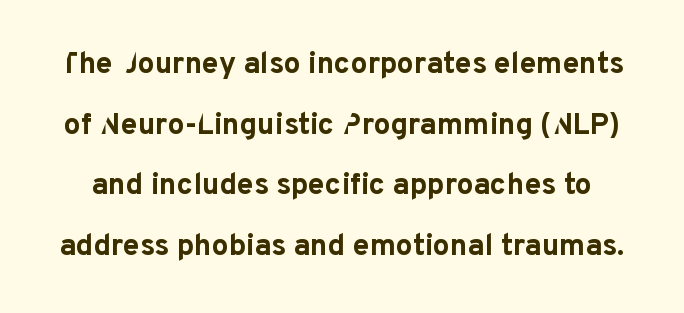
Q: Is the text bold? A: Yes.
Q: Is the text italic (slanted)? A: No, it is upright.
Q: Is the typeface a serif or a sans-serif typeface? A: Sans-serif.
Q: Is the text underlined? A: No.
Q: Is the spacing between letters normal or unusually wide? A: Normal.
Q: Is the spacing between lines tight, normal or loose? A: Loose.
Q: Width (condensed, normal, or wide)? A: Normal.
Q: Stroke contrast? A: Low.
Q: x-height? A: Medium.
Q: Monospaced? A: No.
